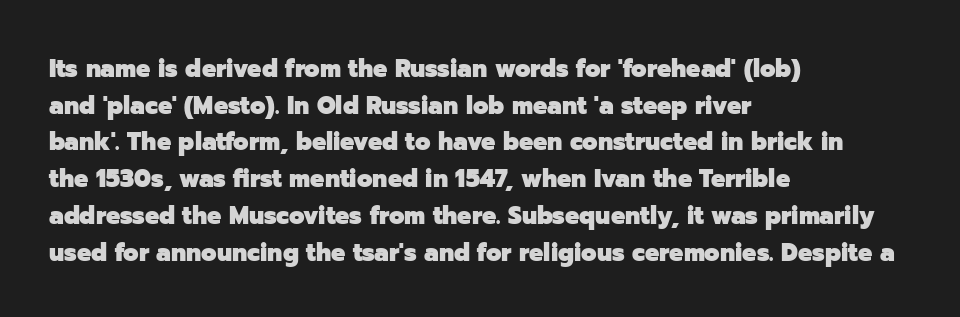
Compared with an ordinary text face, these strokes are far heavier — a full bold. Tall strokes in this sample are plumb rather than angled. Reading down the block, your eye returns to a fixed left position each line. The space directly below the letters is spotless. Leading matches the norm, producing a regular column. The type is set solid horizontally, with unmodified tracking.
